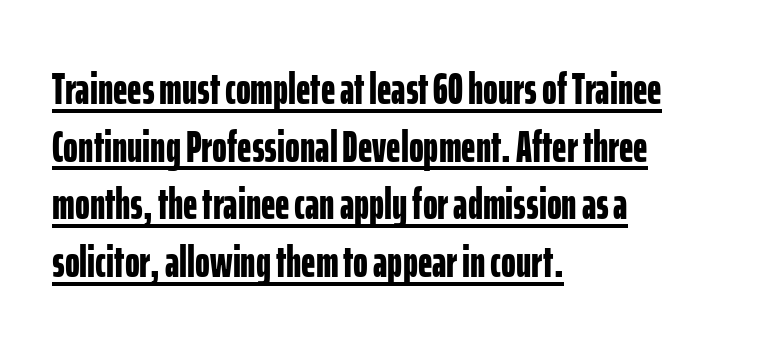
Q: Is the text bold? A: Yes.
Q: Is the text italic (slanted)? A: No, it is upright.
Q: Is the typeface a serif or a sans-serif typeface? A: Sans-serif.
Q: Is the text underlined? A: Yes.
Q: How is the paragraph aligned? A: Left-aligned.
Q: Is the spacing between letters normal or unusually wide? A: Normal.
Q: Is the spacing between lines tight, normal or loose? A: Normal.
Q: Width (condensed, normal, or wide)? A: Condensed.
Q: Stroke contrast? A: Low.
Q: x-height? A: Medium.
Q: Monospaced? A: No.
